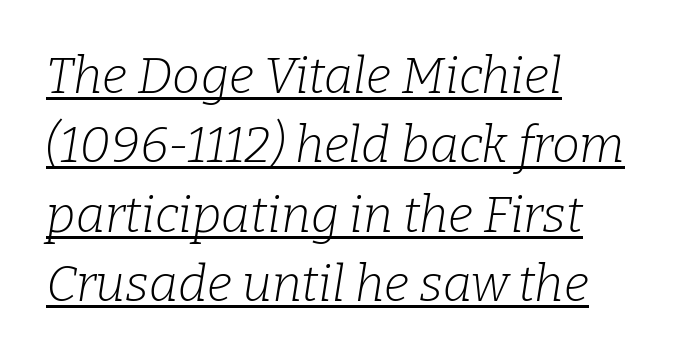
Q: Is the text bold? A: No.
Q: Is the text italic (slanted)? A: Yes, it leans right by about 9 degrees.
Q: Is the typeface a serif or a sans-serif typeface? A: Serif.
Q: Is the text underlined? A: Yes.
Q: How is the paragraph aligned? A: Left-aligned.
Q: Is the spacing between letters normal or unusually wide? A: Normal.
Q: Is the spacing between lines tight, normal or loose? A: Normal.
Q: Width (condensed, normal, or wide)? A: Normal.
Q: Stroke contrast? A: Low.
Q: x-height? A: Medium.
Q: Monospaced? A: No.
